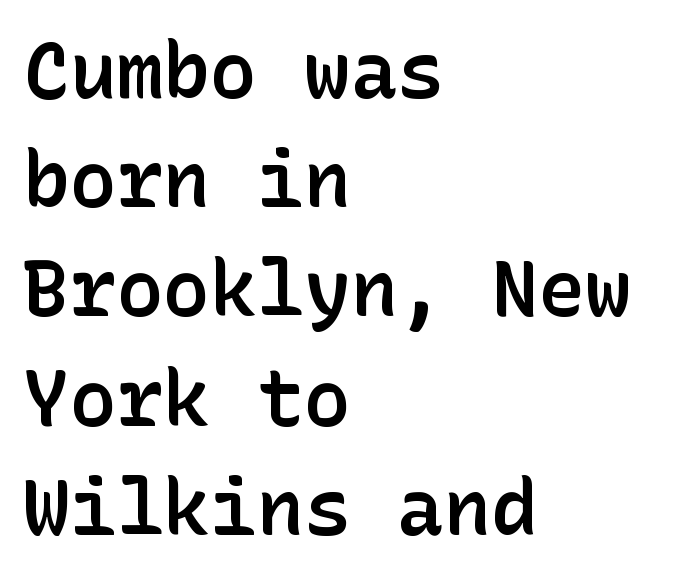
{"serif": "no", "italic": "no", "bold": "semi", "weight": "semibold", "width": "normal", "stroke_contrast": "low", "x_height": "medium", "underline": "no", "align": "left", "line_spacing": "normal", "line_spacing_ratio": 1.4, "letter_spacing": "normal", "letter_spacing_em": 0.0, "glyph_px": 78}
